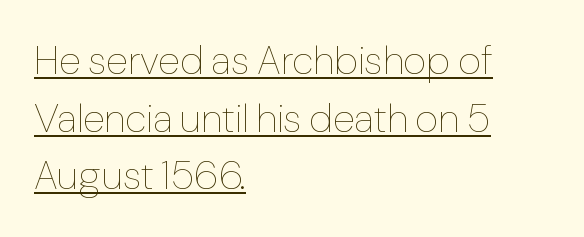
The image shows 40 px thin type, upright; set left-aligned, normal line spacing (1.44x), normal letter spacing, underlined; low stroke contrast and a medium x-height.
